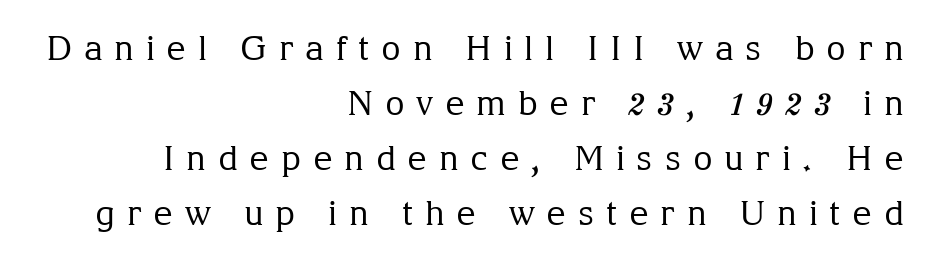
Q: Is the text bold? A: No.
Q: Is the text italic (slanted)? A: No, it is upright.
Q: Is the typeface a serif or a sans-serif typeface? A: Serif.
Q: Is the text underlined? A: No.
Q: How is the paragraph aligned? A: Right-aligned.
Q: Is the spacing between letters normal or unusually wide? A: Unusually wide.
Q: Is the spacing between lines tight, normal or loose? A: Normal.
Q: Width (condensed, normal, or wide)? A: Normal.
Q: Stroke contrast? A: Medium.
Q: x-height? A: Medium.
Q: Monospaced? A: No.
